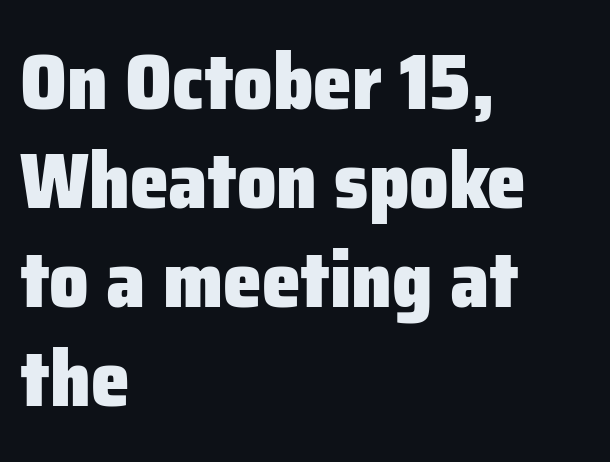
Nothing sits at the stroke ends, so this counts as sans-serif. Proportional: the letters do not fall into vertical columns. The rendering uses a bold face; every stroke is thick and dark. Horizontal bands of white between lines are of average thickness.
